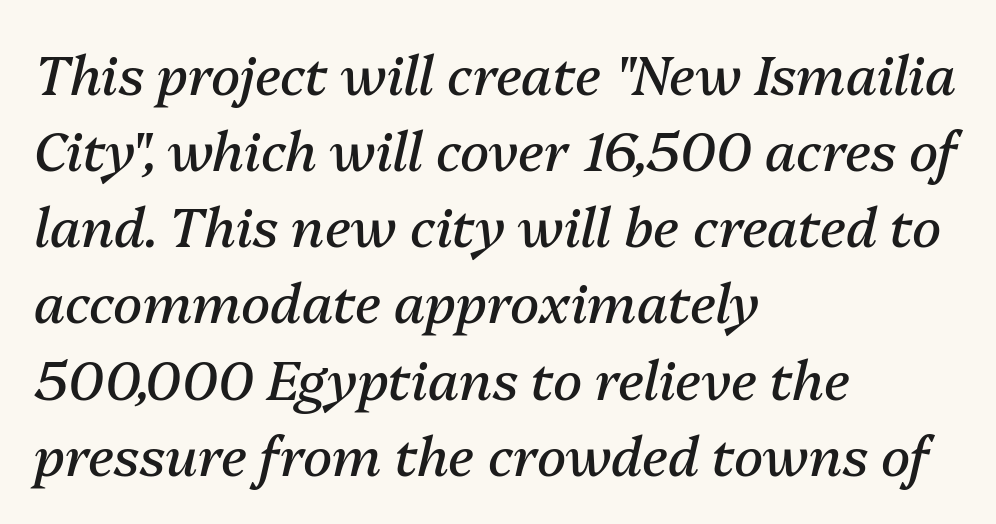
The image shows 54 px regular-weight type, italic (leaning right); set left-aligned, normal line spacing (1.41x), normal letter spacing, not underlined; medium stroke contrast and a medium x-height.
